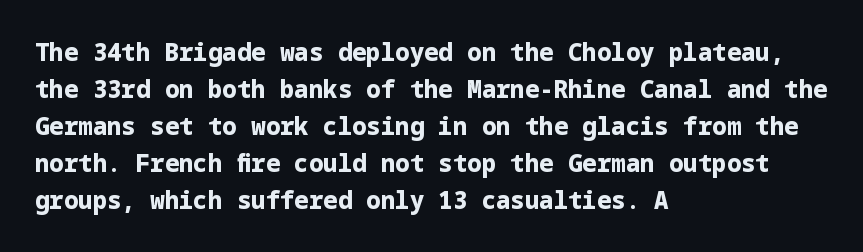
Q: Is the text bold? A: Yes.
Q: Is the text italic (slanted)? A: No, it is upright.
Q: Is the text underlined? A: No.
Q: How is the paragraph aligned? A: Left-aligned.
Q: Is the spacing between letters normal or unusually wide? A: Normal.
Q: Is the spacing between lines tight, normal or loose? A: Normal.
